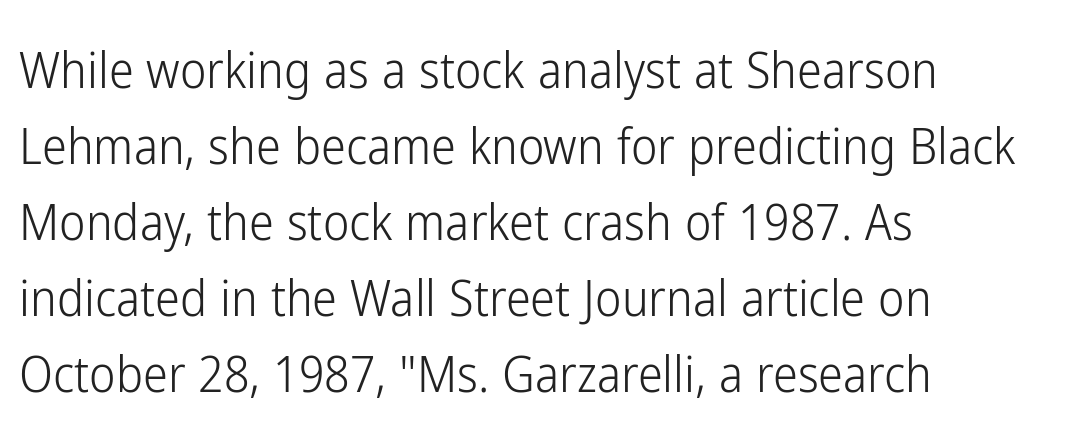
Weight class: somewhere from thin through regular. The gap between lines stays unmarked. Is this a sans? Yes — the strokes have no serifs. Layout note: lines flush left. A typesetter would call this proportional, since set widths differ per character. Notice how the stems are strictly vertical — no italics here.
